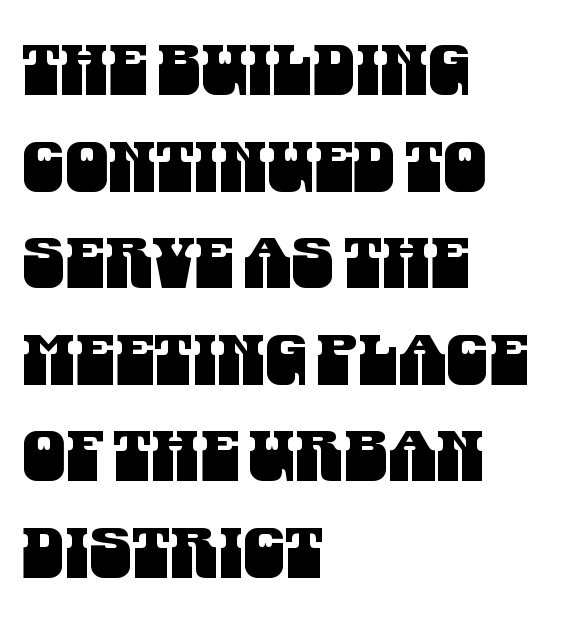
To sum up the face: it is a sans, with no serifs. The rendering uses natural spacing where letterforms have individual widths. Glance below the letters and you will spot only blank space. Notice how descenders clear the ascenders below comfortably — that's standard leading.
